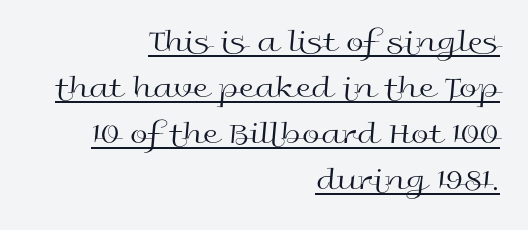
{"serif": "no", "italic": "no", "bold": "no", "weight": "regular", "width": "wide", "x_height": "medium", "monospaced": "no", "underline": "yes", "align": "right", "line_spacing": "normal", "line_spacing_ratio": 1.44, "letter_spacing": "normal", "letter_spacing_em": 0.0, "glyph_px": 32}
